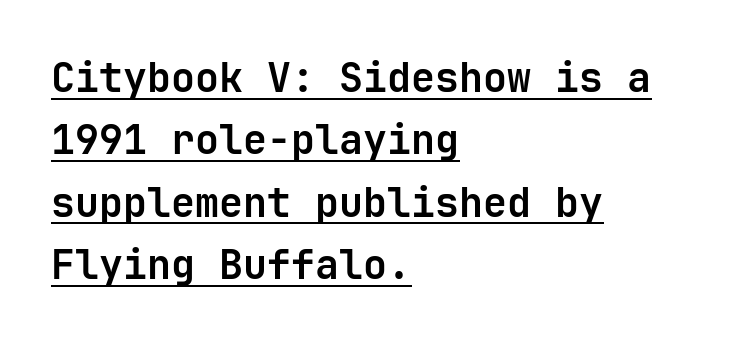
{"serif": "no", "italic": "no", "bold": "yes", "weight": "bold", "width": "normal", "stroke_contrast": "low", "x_height": "medium", "monospaced": "yes", "underline": "yes", "align": "left", "line_spacing": "normal", "line_spacing_ratio": 1.56, "letter_spacing": "normal", "letter_spacing_em": 0.0, "glyph_px": 40}
